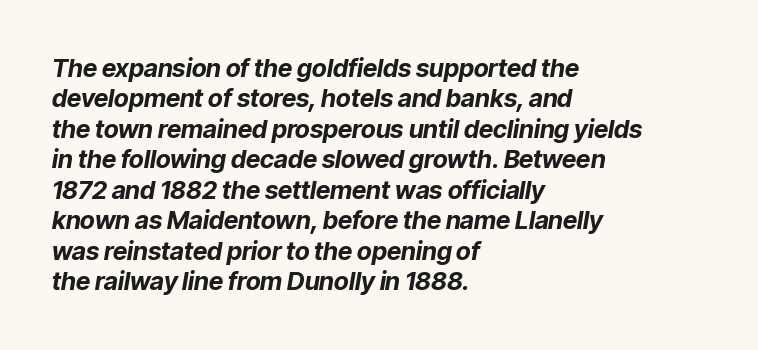
The image shows 25 px bold type, italic (leaning right); set left-aligned, line spacing 1.22x, normal letter spacing, not underlined.
